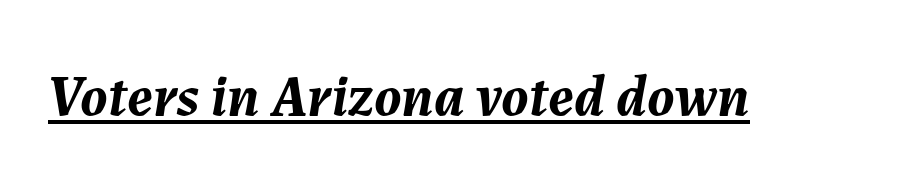
{"italic": "yes", "lean": "right", "slant_degrees": 7, "bold": "yes", "weight": "semibold", "width": "normal", "stroke_contrast": "medium", "x_height": "medium", "monospaced": "no", "underline": "yes", "letter_spacing": "normal", "letter_spacing_em": 0.0, "glyph_px": 59}
